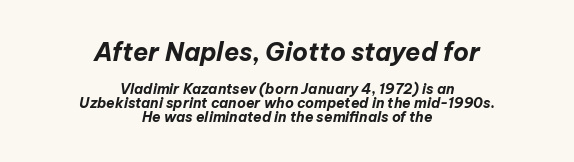
{"italic": "yes", "lean": "right", "slant_degrees": 12, "bold": "yes", "underline": "no", "align": "center", "line_spacing": "tight", "line_spacing_ratio": 0.98, "letter_spacing": "normal", "letter_spacing_em": 0.0, "larger_block": "first", "size_ratio": 1.79, "glyph_px": 25}
